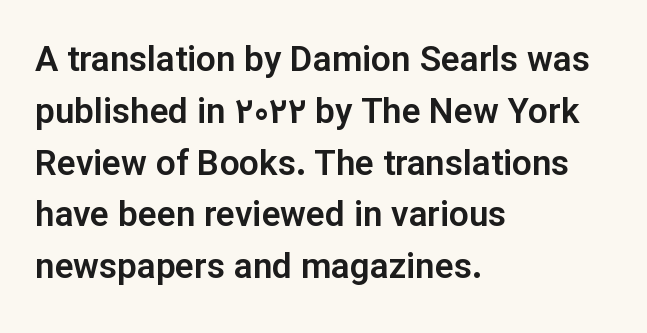
Each letter keeps its own natural width here, so spacing adapts to shape. Each word holds together tightly as a unit, with standard inter-letter gaps. Honestly, the row spacing looks completely unremarkable. Rule under the text: the space is simply empty.
